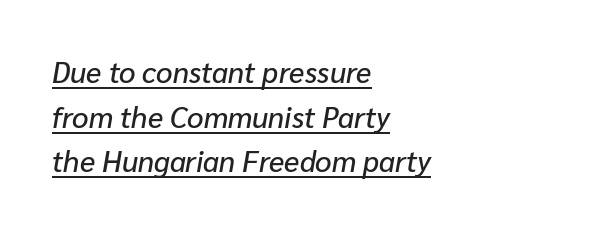
The image shows 29 px text type, italic (leaning right); set left-aligned, normal line spacing (1.54x), normal letter spacing, underlined; low stroke contrast and a medium x-height.
